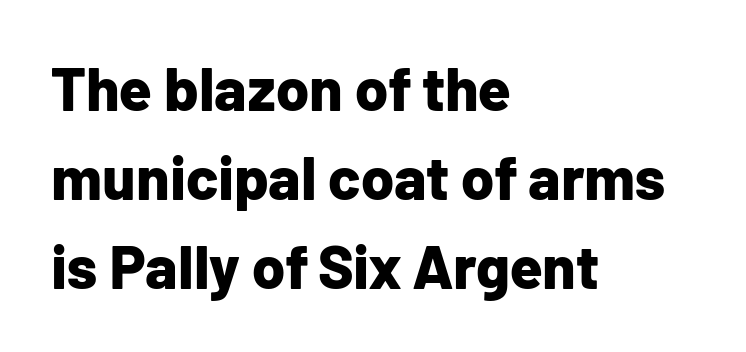
The image shows 60 px bold sans-serif type, upright; set left-aligned, normal line spacing (1.48x), normal letter spacing, not underlined; low stroke contrast and a medium x-height.
